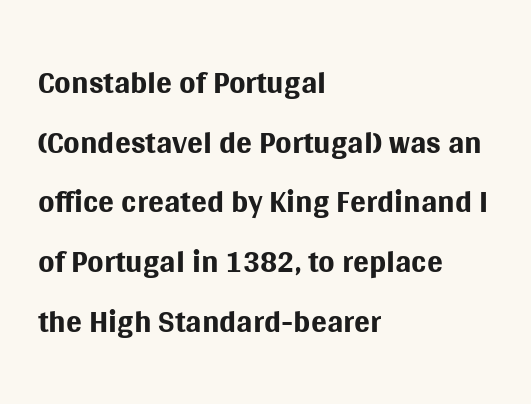
Q: Is the text bold? A: No.
Q: Is the text italic (slanted)? A: No, it is upright.
Q: Is the typeface a serif or a sans-serif typeface? A: Sans-serif.
Q: Is the text underlined? A: No.
Q: How is the paragraph aligned? A: Left-aligned.
Q: Is the spacing between letters normal or unusually wide? A: Normal.
Q: Is the spacing between lines tight, normal or loose? A: Normal.
Q: Width (condensed, normal, or wide)? A: Normal.
Q: Stroke contrast? A: Medium.
Q: x-height? A: Large.
Q: Monospaced? A: No.
